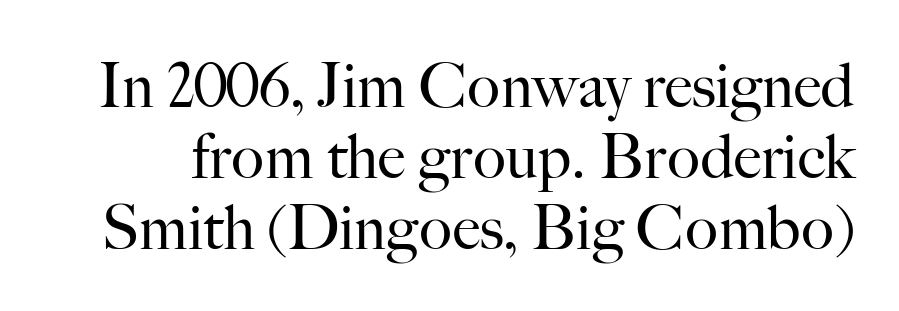
The passage shown is typeset with a serif family. The zone under the glyphs is completely vacant. These lines are rendered in a variable-pitch font. Unlike italic type, these characters show no tilt at all. The passage shown has conventional tracking throughout.
